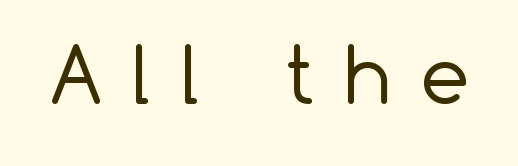
{"serif": "no", "italic": "no", "bold": "no", "weight": "regular", "width": "normal", "stroke_contrast": "low", "x_height": "medium", "monospaced": "no", "underline": "no", "letter_spacing": "wide", "letter_spacing_em": 0.4, "glyph_px": 77}
